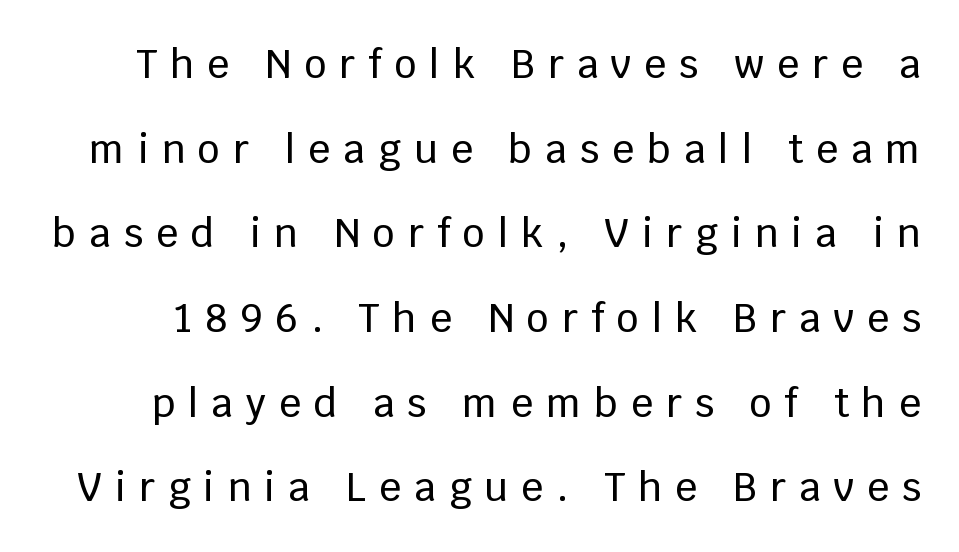
The image shows 39 px sans-serif type, upright; set loose line spacing (2.17x), unusually wide letter spacing (+0.33 em), not underlined; low stroke contrast and a large x-height.
